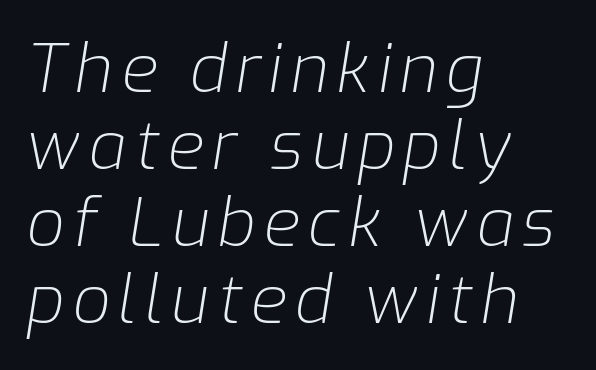
Stem width sits at or under what a default text font uses. Casual observation: everything's shoved over to the left. The strip under each line holds only bare page. The letters advance in unequal steps, a hallmark of proportional type.
